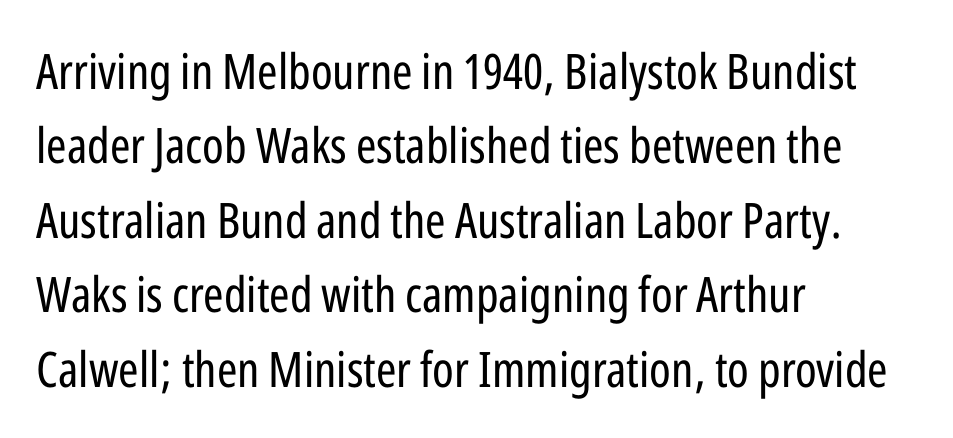
{"serif": "no", "italic": "no", "bold": "no", "weight": "regular", "width": "condensed", "stroke_contrast": "low", "x_height": "medium", "monospaced": "no", "underline": "no", "align": "left", "line_spacing": "normal", "line_spacing_ratio": 1.52, "letter_spacing": "normal", "letter_spacing_em": 0.0, "glyph_px": 49}
